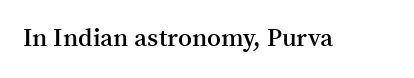
Q: Is the text bold? A: Semi-bold.
Q: Is the text italic (slanted)? A: No, it is upright.
Q: Is the text underlined? A: No.
Q: Is the spacing between letters normal or unusually wide? A: Normal.
